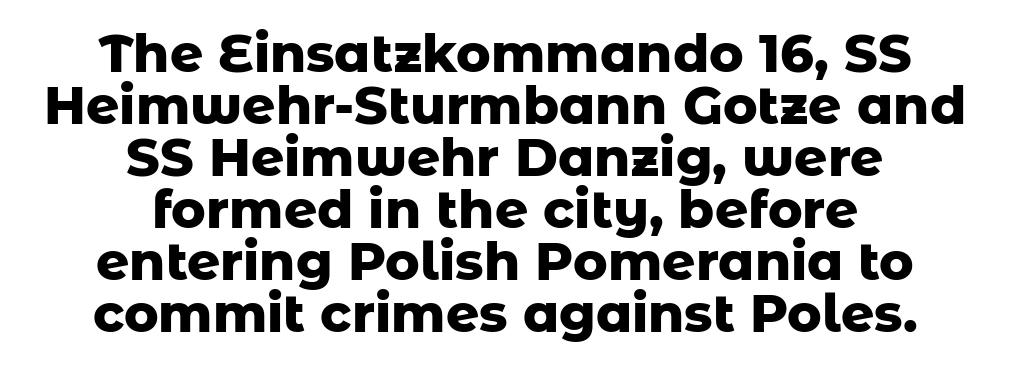
The image shows 52 px heavy sans-serif type, upright; set centered, tight line spacing (1.0x), normal letter spacing, not underlined; low stroke contrast and a medium x-height.
